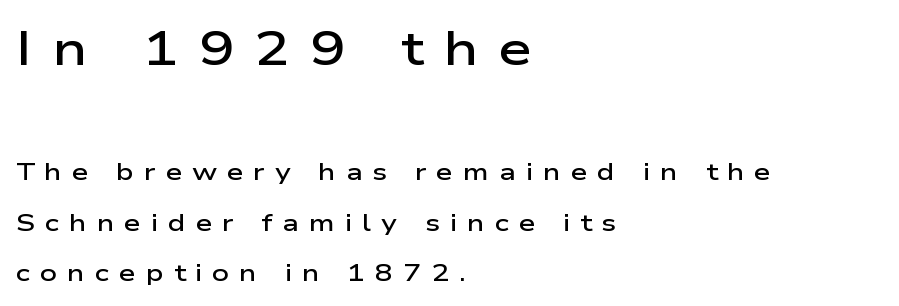
The image shows 48 px semibold, wide sans-serif type, upright; set left-aligned, loose line spacing (2.1x), unusually wide letter spacing (+0.41 em), not underlined; the first (top) block is 2.0x larger; low stroke contrast and a medium x-height.
